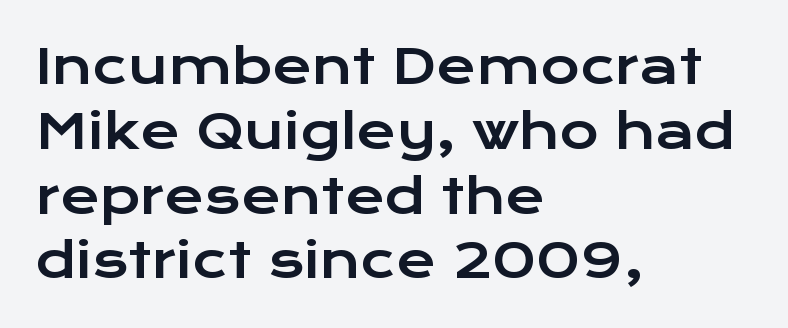
Q: Is the text italic (slanted)? A: No, it is upright.
Q: Is the typeface a serif or a sans-serif typeface? A: Sans-serif.
Q: Is the text underlined? A: No.
Q: How is the paragraph aligned? A: Left-aligned.
Q: Is the spacing between letters normal or unusually wide? A: Normal.
Q: Is the spacing between lines tight, normal or loose? A: Normal.
Q: Width (condensed, normal, or wide)? A: Wide.
Q: Stroke contrast? A: Low.
Q: x-height? A: Medium.
Q: Monospaced? A: No.
